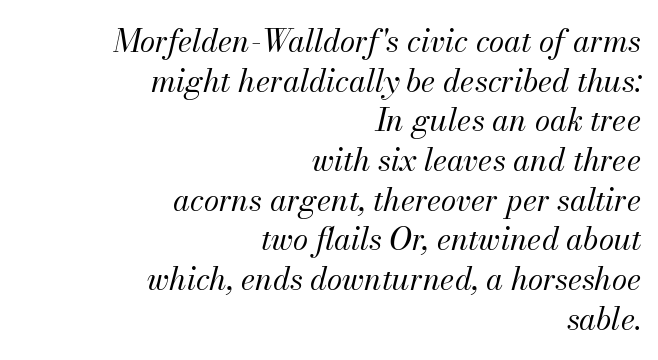
The face used here is proportionally spaced, like ordinary book or web type. This rendering leaves character spacing at its baseline value. The passage shown leans; its letterforms are oblique. Unmarked baselines from the first word to the last.
